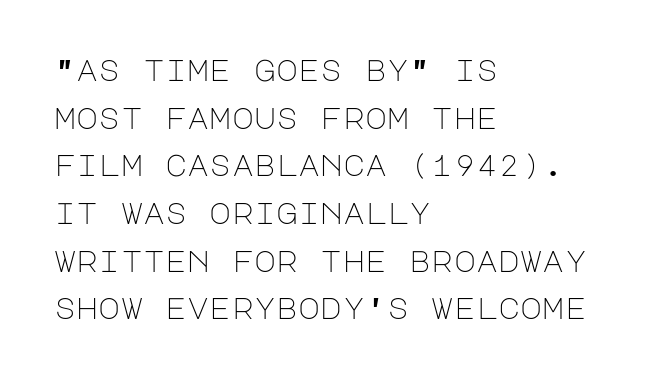
Think standard paragraph weight, or any step lighter than that. The setting favours the left margin, as ordinary paragraphs usually do. What's the leading like? Ordinary, nothing unusual. What kind of face is this? One without serifs — a sans.
